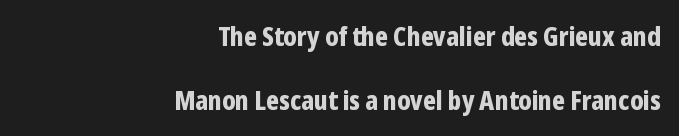
Widely set lines give the paragraph a tall, airy silhouette. Students, this is bold: see how much ink each stroke carries. The passage shown has conventional tracking throughout. Does the copy run flush right? Yes — the right margin is perfectly even. Italic? Not at all — the glyphs are vertical.
